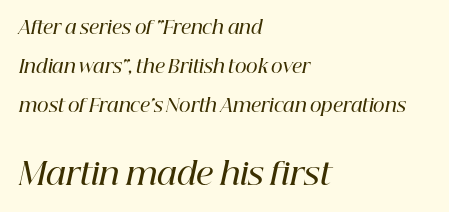
In CSS terms this would be text-align: left. Emphasis-style slanted type is in use. The letters in the lower block stand taller than those in the block above. The rendering shows small feet on the letterforms — a serif design. The strokes are fattened partway — semibold, not bold. Unmarked baselines from the first word to the last.
